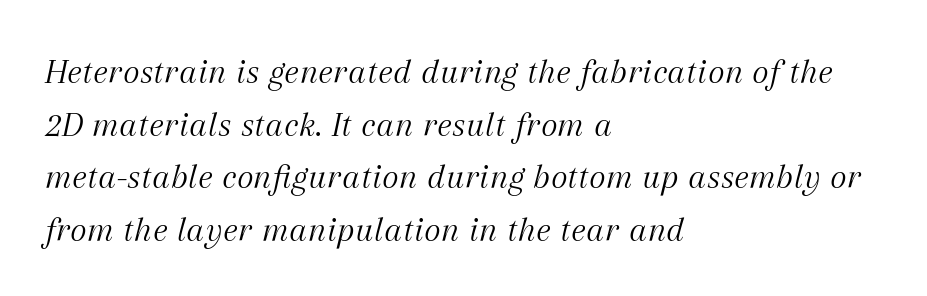
Q: Is the text bold? A: No.
Q: Is the text italic (slanted)? A: Yes, it leans right by about 12 degrees.
Q: Is the typeface a serif or a sans-serif typeface? A: Serif.
Q: Is the text underlined? A: No.
Q: How is the paragraph aligned? A: Left-aligned.
Q: Is the spacing between letters normal or unusually wide? A: Normal.
Q: Is the spacing between lines tight, normal or loose? A: Normal.
Q: Width (condensed, normal, or wide)? A: Normal.
Q: Stroke contrast? A: Medium.
Q: x-height? A: Medium.
Q: Monospaced? A: No.
